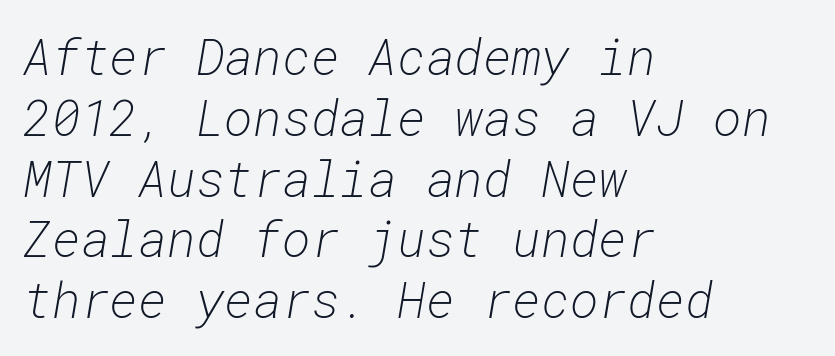
On a weight scale, this lands at 450 or below. Check under the words: just untouched page. The letters are slanted; this is an italic face. Is this a fixed-width face? Yes — each glyph sits in an identical cell. Compared with a centered layout, this one pins lines to the left instead.
